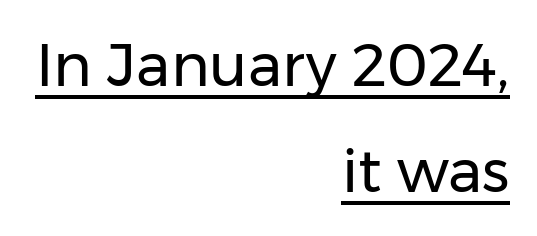
{"serif": "no", "italic": "no", "bold": "no", "weight": "regular", "width": "normal", "stroke_contrast": "low", "x_height": "medium", "monospaced": "no", "underline": "yes", "align": "right", "line_spacing_ratio": 1.8, "letter_spacing": "normal", "letter_spacing_em": 0.0, "glyph_px": 59}
